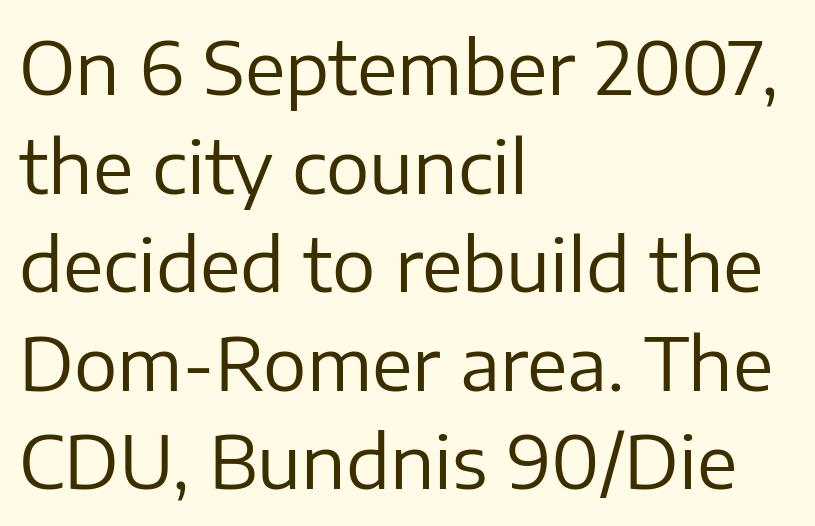
{"serif": "no", "italic": "no", "bold": "no", "weight": "regular", "width": "normal", "stroke_contrast": "low", "x_height": "medium", "monospaced": "no", "underline": "no", "align": "left", "line_spacing": "normal", "line_spacing_ratio": 1.35, "letter_spacing": "normal", "letter_spacing_em": 0.0, "glyph_px": 73}
